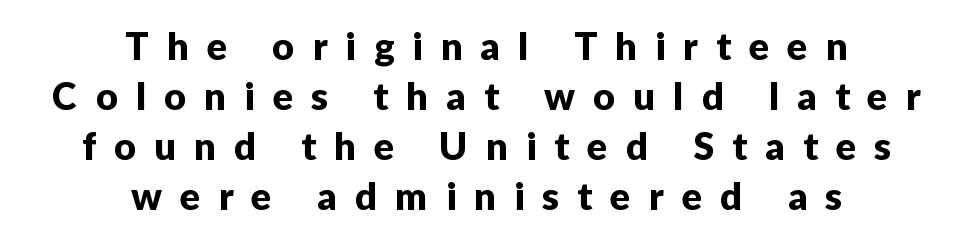
{"serif": "no", "italic": "no", "width": "normal", "stroke_contrast": "low", "x_height": "medium", "monospaced": "no", "underline": "no", "align": "center", "line_spacing": "normal", "line_spacing_ratio": 1.32, "letter_spacing": "wide", "letter_spacing_em": 0.48, "glyph_px": 38}
